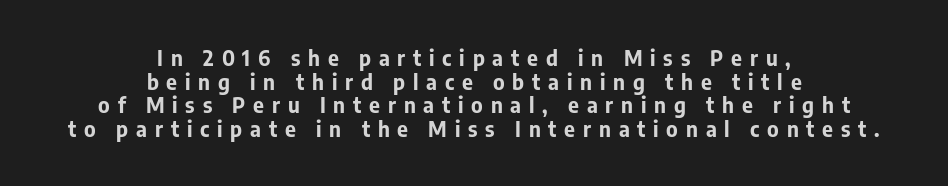
The image shows 21 px bold type, upright; set centered, tight line spacing (1.12x), unusually wide letter spacing (+0.37 em), not underlined.
